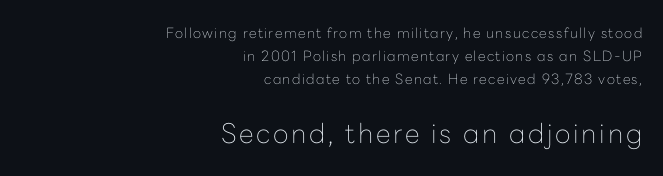
The image shows 27 px text type, upright; set right-aligned, normal line spacing (1.65x), not underlined; the second (bottom) block is 1.93x larger.
